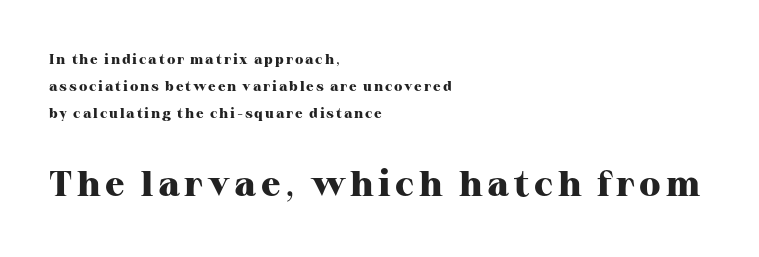
Q: Is the text bold? A: Yes.
Q: Is the text italic (slanted)? A: No, it is upright.
Q: Is the typeface a serif or a sans-serif typeface? A: Serif.
Q: Is the text underlined? A: No.
Q: How is the paragraph aligned? A: Left-aligned.
Q: Is the spacing between lines tight, normal or loose? A: Loose.
Q: Which block of text is set in a larger size, the first (top) or the second (bottom)? A: The second (bottom) one.
Q: Width (condensed, normal, or wide)? A: Normal.
Q: Stroke contrast? A: High.
Q: x-height? A: Medium.
Q: Monospaced? A: No.
